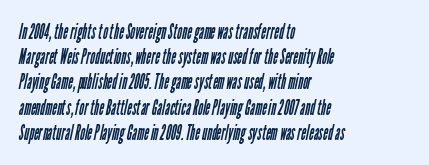
The image shows 21 px text type; set left-aligned, line spacing 1.2x, normal letter spacing, not underlined.
